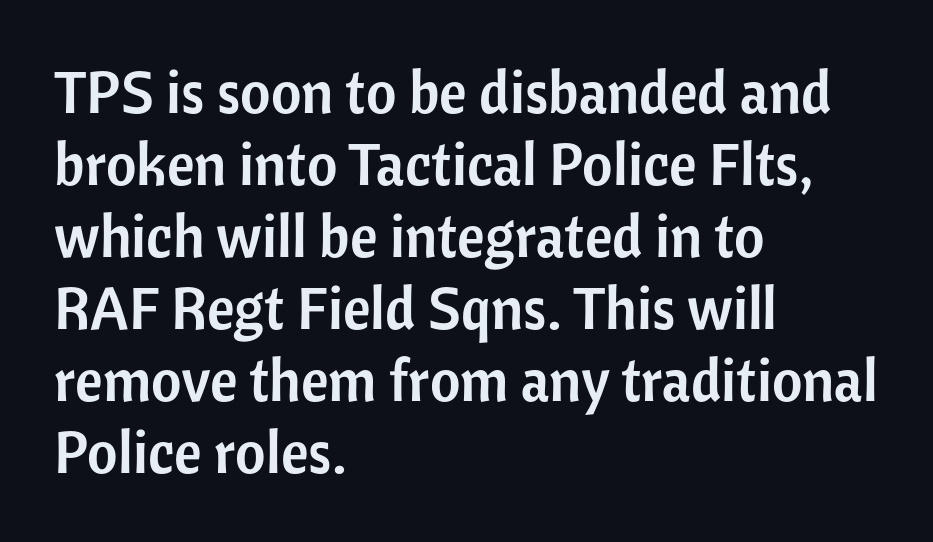
The image shows 59 px sans-serif type, upright; set left-aligned, line spacing 1.22x, normal letter spacing, not underlined; low stroke contrast and a medium x-height.
